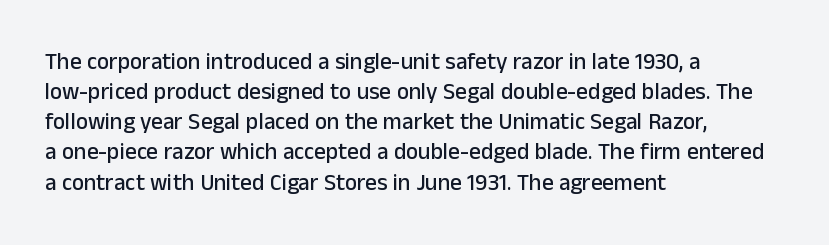
{"italic": "no", "underline": "no", "align": "left", "line_spacing": "normal", "line_spacing_ratio": 1.31, "letter_spacing": "normal", "letter_spacing_em": 0.0, "glyph_px": 23}
